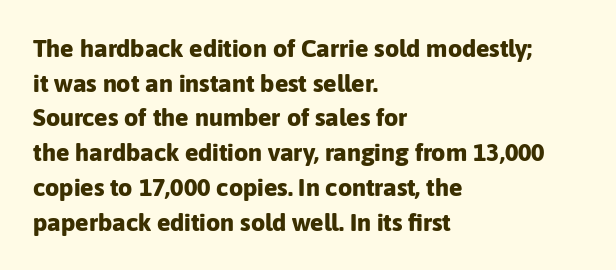
{"italic": "no", "bold": "yes", "underline": "no", "align": "left", "line_spacing": "normal", "line_spacing_ratio": 1.39, "letter_spacing": "normal", "letter_spacing_em": 0.0, "glyph_px": 25}
